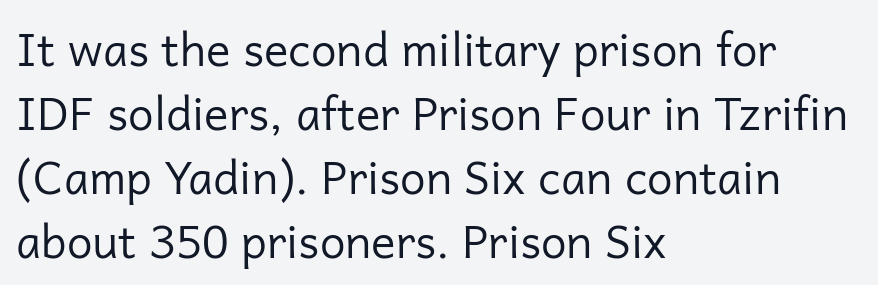
The image shows 46 px regular-weight sans-serif type, upright; set left-aligned, normal line spacing (1.39x), normal letter spacing, not underlined; low stroke contrast and a medium x-height.
